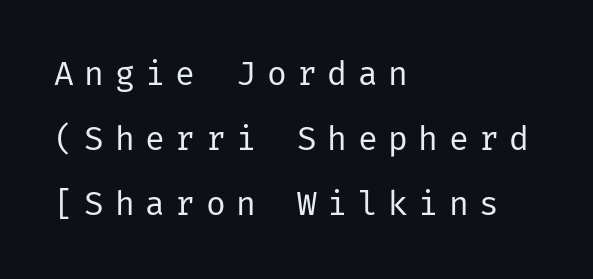
{"serif": "no", "italic": "no", "bold": "no", "weight": "regular", "width": "normal", "stroke_contrast": "low", "x_height": "medium", "underline": "no", "align": "left", "line_spacing": "loose", "line_spacing_ratio": 1.97, "letter_spacing": "wide", "letter_spacing_em": 0.32, "glyph_px": 33}
